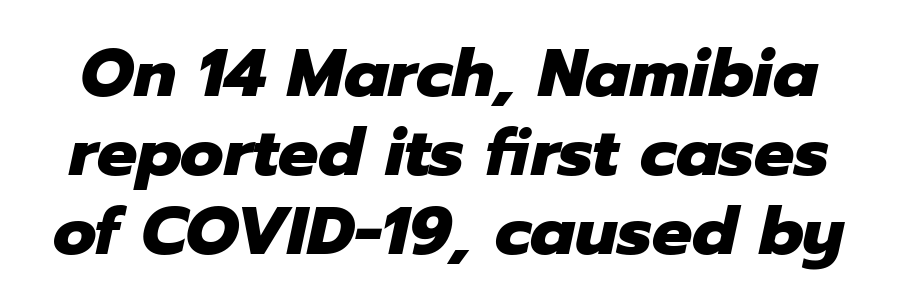
{"italic": "yes", "lean": "right", "slant_degrees": 12, "bold": "yes", "weight": "heavy", "width": "normal", "stroke_contrast": "low", "x_height": "medium", "monospaced": "no", "underline": "no", "line_spacing_ratio": 1.18, "letter_spacing": "normal", "letter_spacing_em": 0.0, "glyph_px": 67}
